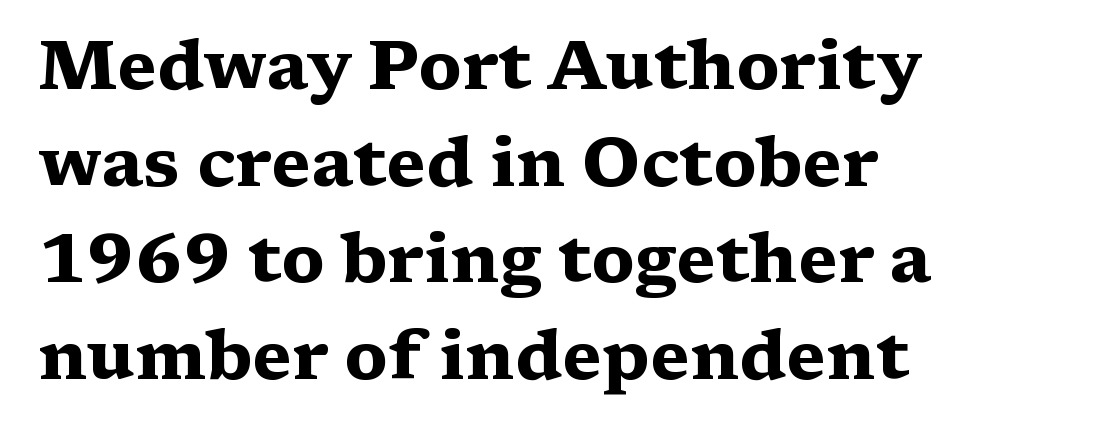
These lines are rendered in a variable-pitch font. Anything drawn beneath the words? Only blank space. Note: serifs present on the glyphs. Plenty of ink on the page — the face is bold. Style check: upright. The horizontal fit of the characters is conventional and even.
